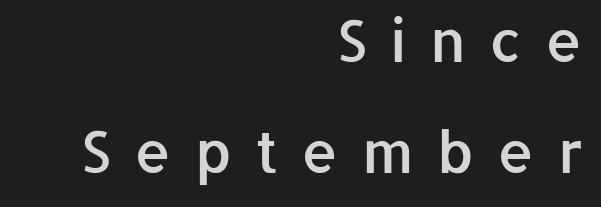
The image shows 58 px semibold sans-serif type, upright; set right-aligned, loose line spacing (1.92x), unusually wide letter spacing (+0.4 em), not underlined; low stroke contrast and a medium x-height.
